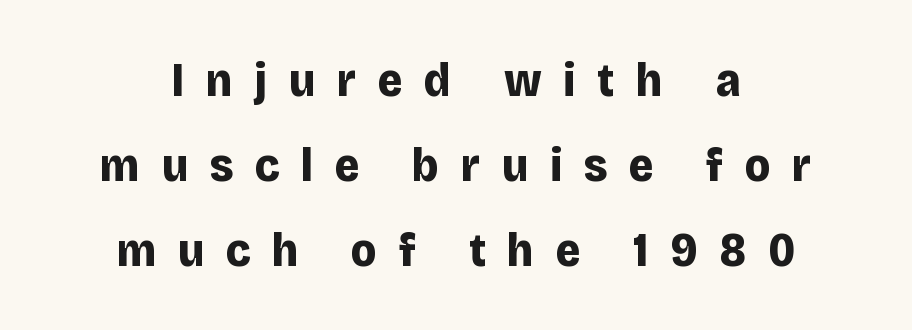
The image shows 48 px bold sans-serif type, upright; set centered, line spacing 1.77x, unusually wide letter spacing (+0.45 em), not underlined; low stroke contrast and a large x-height.
